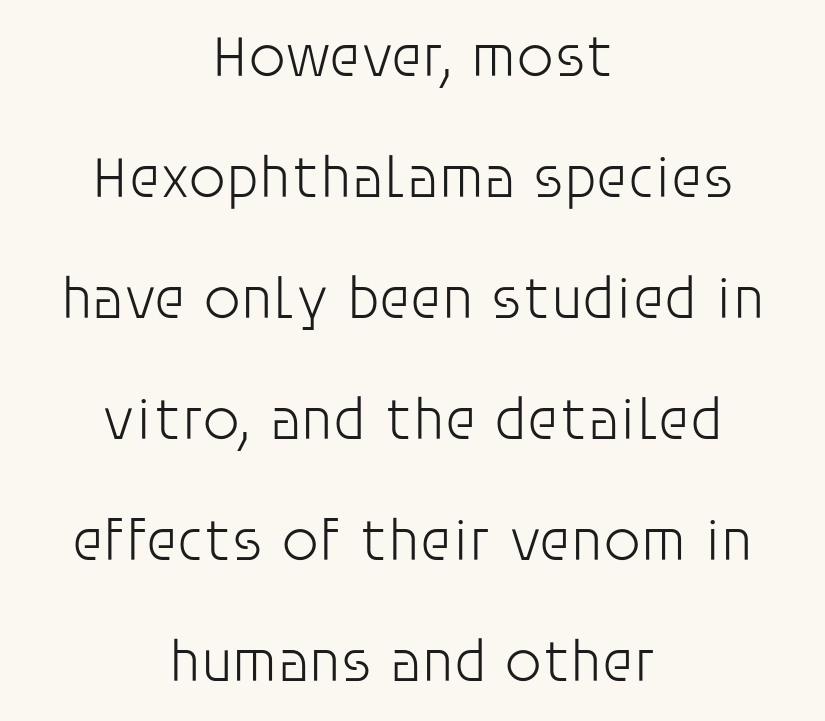
{"serif": "no", "italic": "no", "bold": "no", "weight": "light", "width": "normal", "stroke_contrast": "low", "x_height": "large", "monospaced": "no", "underline": "no", "align": "center", "line_spacing": "loose", "line_spacing_ratio": 2.05, "letter_spacing": "normal", "letter_spacing_em": 0.0, "glyph_px": 59}
